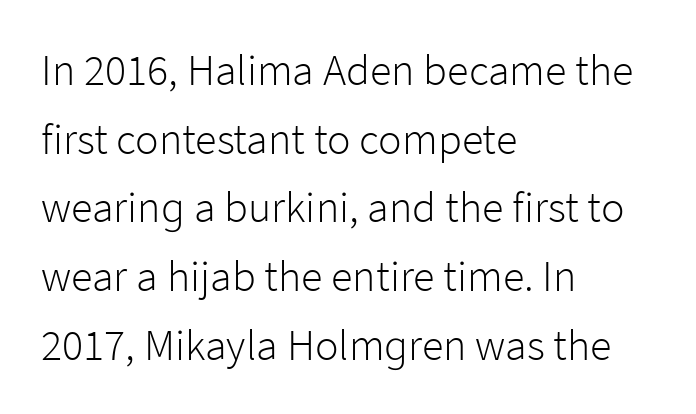
What's the leading like? Ordinary, nothing unusual. This sample has the flowing, uneven cadence of proportional lettering. This is the regular roman posture of the typeface. A typesetter would call this zero additional tracking. A quiet, ordinary-to-light weight characterises the typeface. Horizontally, the lines are justified to the leading edge only.
